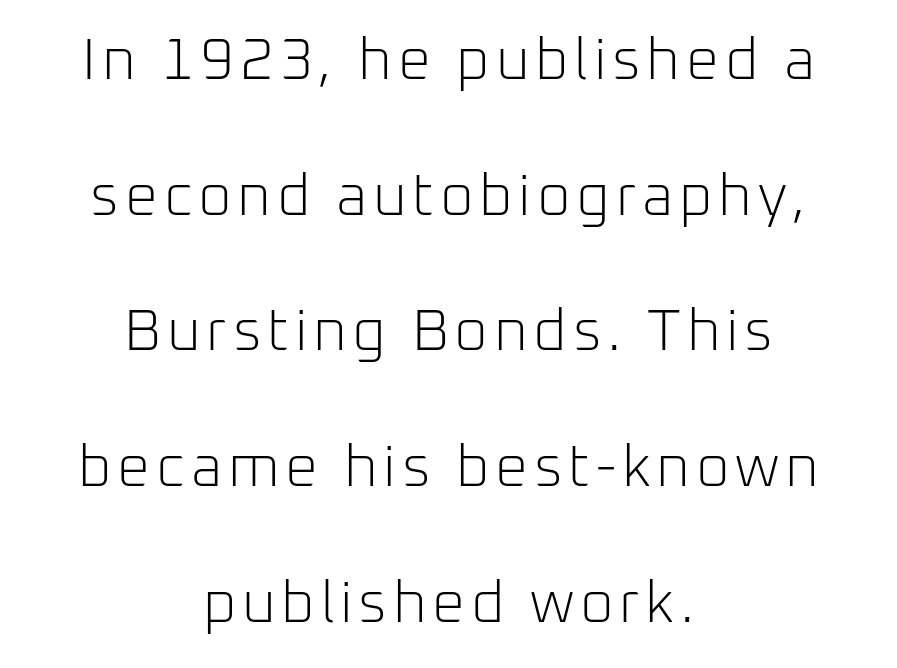
The image shows 58 px light sans-serif type, upright; set centered, loose line spacing (2.34x), not underlined; low stroke contrast and a medium x-height.
